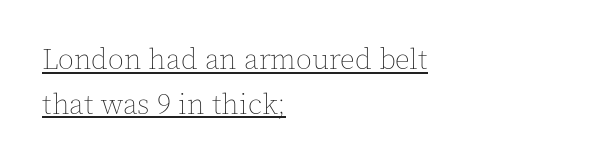
Alignment: flush left. The rendering uses the underline text-decoration. Successive baselines arrive at the customary interval. Every character sits straight up, as roman type does.
